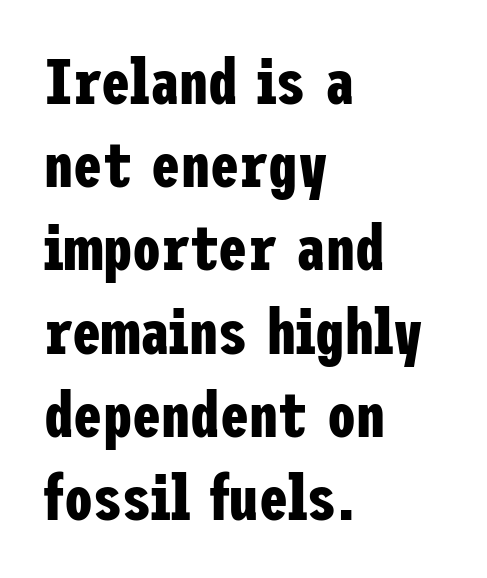
The letters sit at their default tracking, neither squeezed nor spread. Plain, unruled lines of type. The paragraph shown leans on its left margin. The designer left line spacing at the default.
